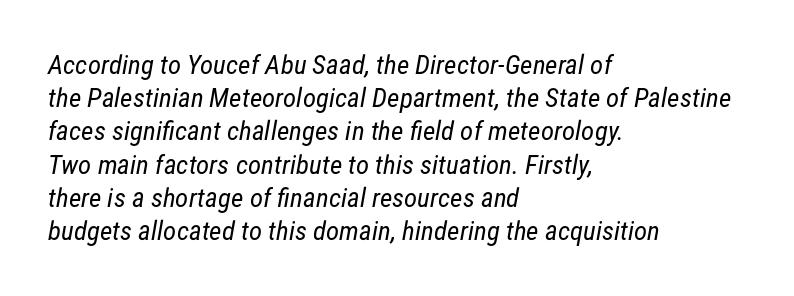
Left-aligned paragraph, ragged on the right. No word sits above an underline. This sample uses plain, unmodified letter spacing. No letter is thick-stroked: the sample isn't bold.
